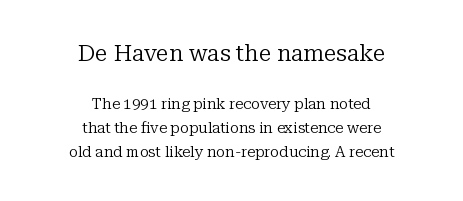
The image shows 23 px text type, upright; set centered, normal line spacing (1.62x), normal letter spacing, not underlined; the first (top) block is 1.53x larger.
